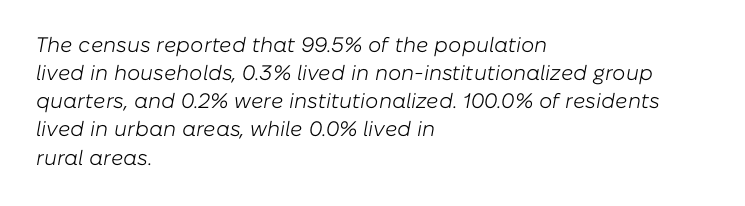
The image shows 21 px text type, italic (leaning right); set left-aligned, normal line spacing (1.34x), normal letter spacing, not underlined.
